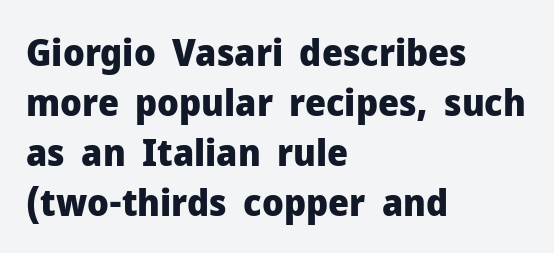
Q: Is the text bold? A: Yes.
Q: Is the text italic (slanted)? A: No, it is upright.
Q: Is the typeface a serif or a sans-serif typeface? A: Sans-serif.
Q: Is the text underlined? A: No.
Q: How is the paragraph aligned? A: Left-aligned.
Q: Is the spacing between letters normal or unusually wide? A: Normal.
Q: Is the spacing between lines tight, normal or loose? A: Normal.
Q: Width (condensed, normal, or wide)? A: Normal.
Q: Stroke contrast? A: Low.
Q: x-height? A: Medium.
Q: Monospaced? A: No.
